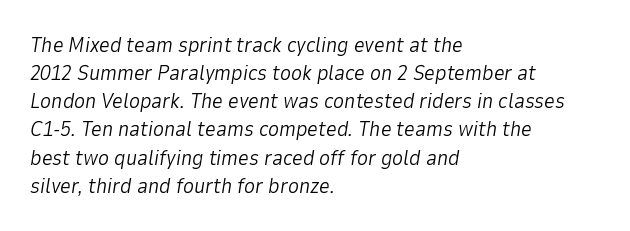
The image shows 21 px text type, italic (leaning right); set left-aligned, normal line spacing (1.34x), normal letter spacing, not underlined.
